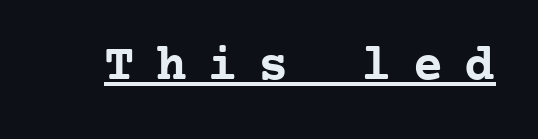
{"serif": "yes", "italic": "no", "bold": "yes", "weight": "semibold", "width": "normal", "stroke_contrast": "low", "x_height": "medium", "monospaced": "yes", "underline": "yes", "letter_spacing": "wide", "letter_spacing_em": 0.41, "glyph_px": 51}
